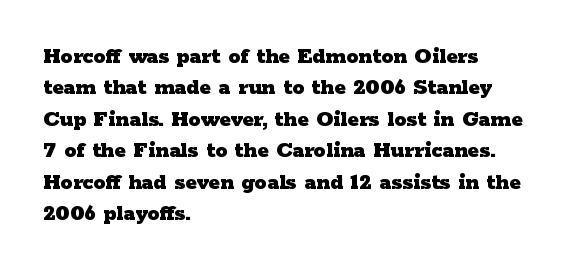
{"italic": "no", "bold": "yes", "underline": "no", "align": "left", "line_spacing": "normal", "line_spacing_ratio": 1.31, "letter_spacing": "normal", "letter_spacing_em": 0.0, "glyph_px": 24}
